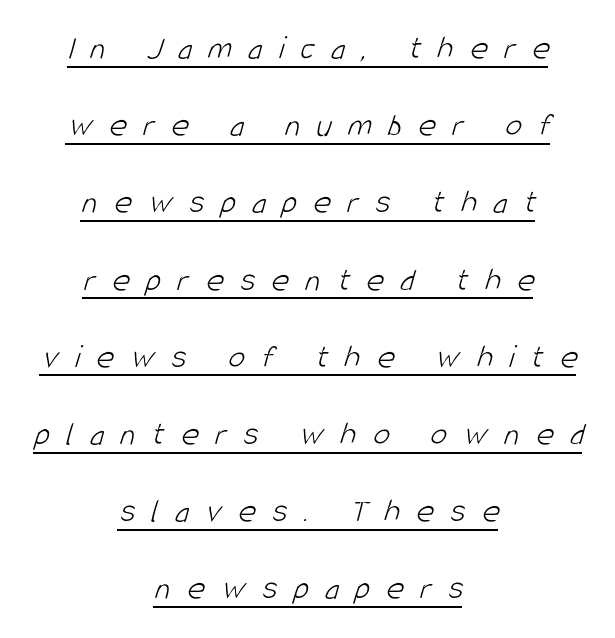
The image shows 34 px light, condensed sans-serif type; set centered, loose line spacing (2.27x), unusually wide letter spacing (+0.48 em), underlined; low stroke contrast and a large x-height.
